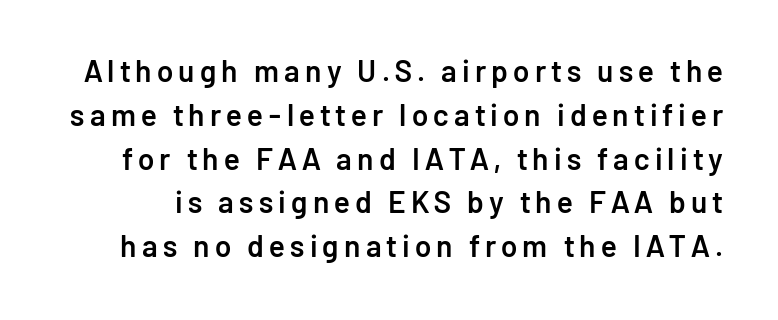
{"serif": "no", "italic": "no", "bold": "semi", "weight": "semibold", "width": "normal", "stroke_contrast": "low", "x_height": "medium", "monospaced": "no", "underline": "no", "line_spacing": "normal", "line_spacing_ratio": 1.46, "glyph_px": 30}
